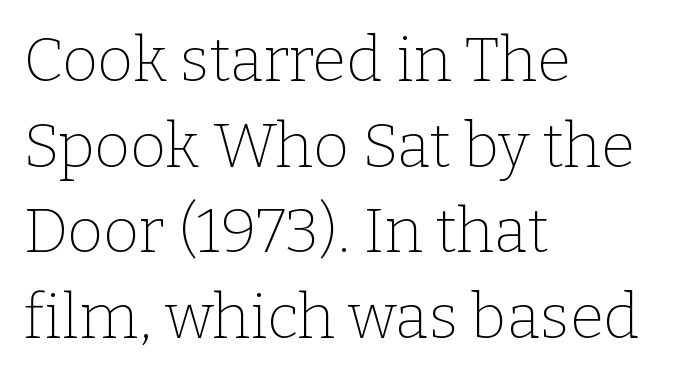
{"serif": "yes", "italic": "no", "bold": "no", "weight": "thin", "width": "normal", "stroke_contrast": "low", "x_height": "medium", "monospaced": "no", "underline": "no", "align": "left", "line_spacing": "normal", "line_spacing_ratio": 1.38, "letter_spacing": "normal", "letter_spacing_em": 0.0, "glyph_px": 62}
